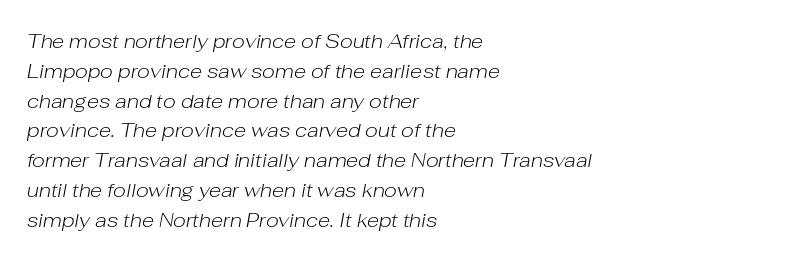
Q: Is the text bold? A: No.
Q: Is the text italic (slanted)? A: Yes, it leans right by about 10 degrees.
Q: Is the text underlined? A: No.
Q: How is the paragraph aligned? A: Left-aligned.
Q: Is the spacing between letters normal or unusually wide? A: Normal.
Q: Is the spacing between lines tight, normal or loose? A: Normal.
